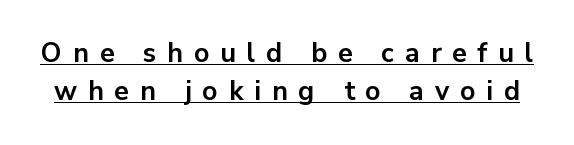
Q: Is the text bold? A: Yes.
Q: Is the text italic (slanted)? A: No, it is upright.
Q: Is the text underlined? A: Yes.
Q: Is the spacing between letters normal or unusually wide? A: Unusually wide.
Q: Is the spacing between lines tight, normal or loose? A: Normal.
